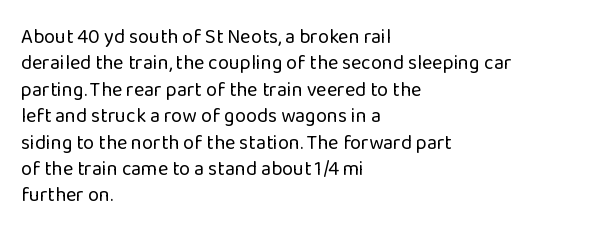
Characters remain perfectly vertical along every line. Rows of type keep a routine distance in the vertical direction. The face looks like a standard text weight, possibly lighter. Letter spacing: default. Each row of text sits above clean, open space.
